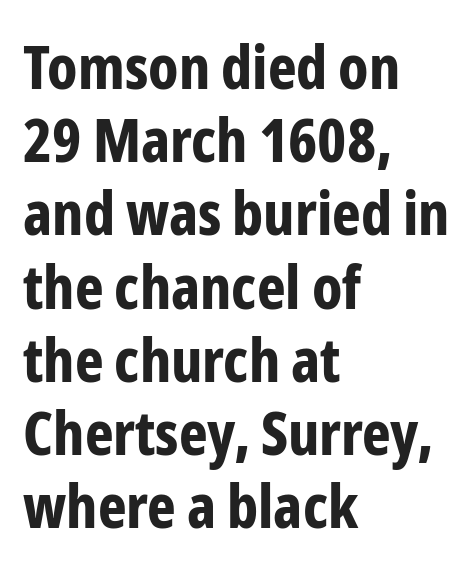
The image shows 61 px bold, condensed sans-serif type, upright; set left-aligned, line spacing 1.2x, normal letter spacing, not underlined; low stroke contrast and a medium x-height.
